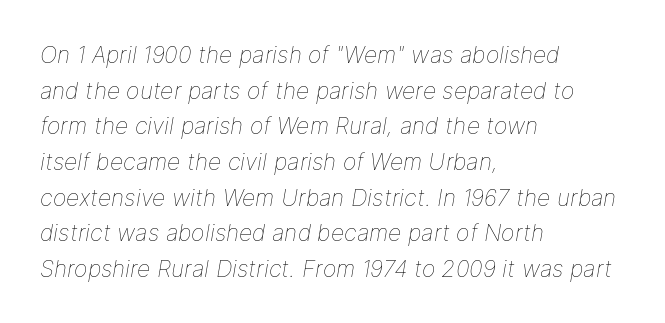
Q: Is the text bold? A: No.
Q: Is the text italic (slanted)? A: Yes, it leans right by about 9 degrees.
Q: Is the text underlined? A: No.
Q: How is the paragraph aligned? A: Left-aligned.
Q: Is the spacing between letters normal or unusually wide? A: Normal.
Q: Is the spacing between lines tight, normal or loose? A: Normal.
